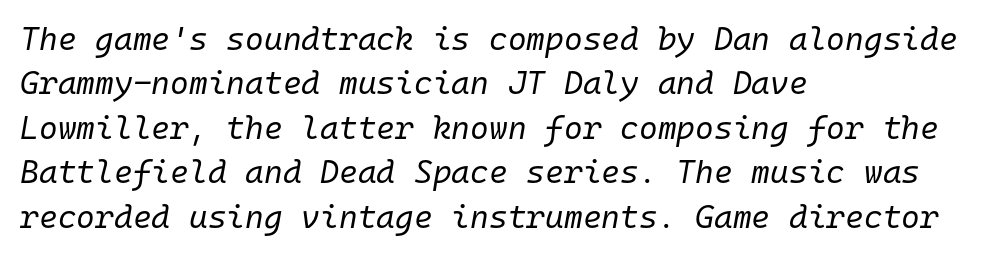
The characters are drawn with everyday or finer stroke widths. You could count columns in this text — the font is strictly monospaced. Tall strokes in this sample are angled rather than plumb. Glance below the letters and you will spot only blank space. Each word holds together tightly as a unit, with standard inter-letter gaps. The passage shown stacks its lines at a standard gap.
